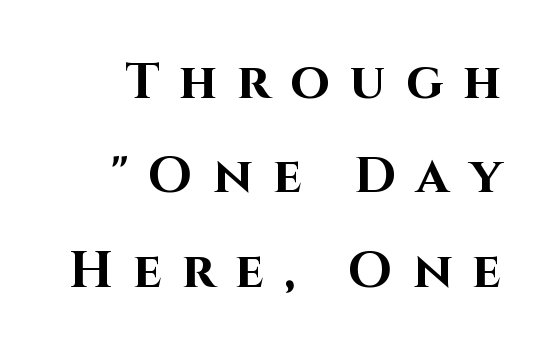
Q: Is the text bold? A: Yes.
Q: Is the text italic (slanted)? A: No, it is upright.
Q: Is the typeface a serif or a sans-serif typeface? A: Sans-serif.
Q: Is the text underlined? A: No.
Q: Is the spacing between letters normal or unusually wide? A: Unusually wide.
Q: Width (condensed, normal, or wide)? A: Normal.
Q: Stroke contrast? A: High.
Q: x-height? A: Large.
Q: Monospaced? A: No.
